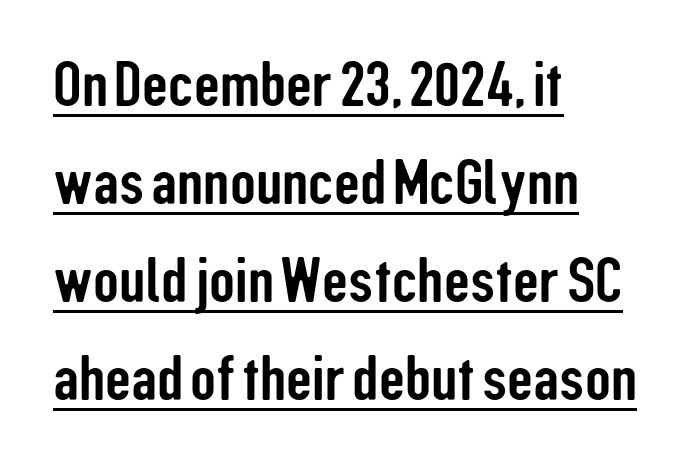
Q: Is the text italic (slanted)? A: No, it is upright.
Q: Is the typeface a serif or a sans-serif typeface? A: Sans-serif.
Q: Is the text underlined? A: Yes.
Q: How is the paragraph aligned? A: Left-aligned.
Q: Is the spacing between letters normal or unusually wide? A: Normal.
Q: Is the spacing between lines tight, normal or loose? A: Normal.
Q: Width (condensed, normal, or wide)? A: Condensed.
Q: Stroke contrast? A: Low.
Q: x-height? A: Medium.
Q: Monospaced? A: No.
